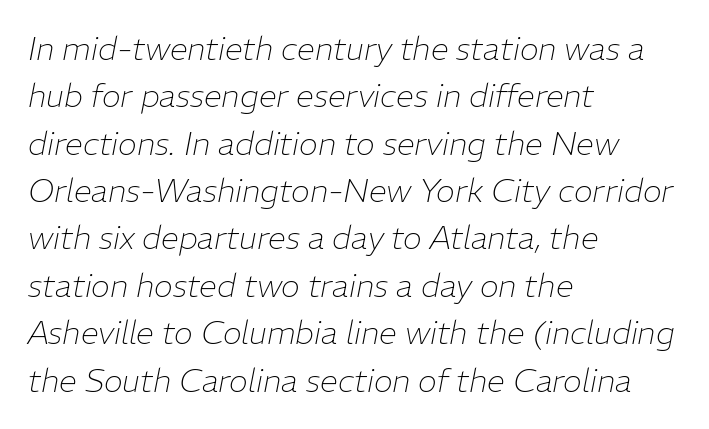
Q: Is the text bold? A: No.
Q: Is the text italic (slanted)? A: Yes, it leans right by about 11 degrees.
Q: Is the text underlined? A: No.
Q: How is the paragraph aligned? A: Left-aligned.
Q: Is the spacing between letters normal or unusually wide? A: Normal.
Q: Is the spacing between lines tight, normal or loose? A: Normal.
Q: Width (condensed, normal, or wide)? A: Normal.
Q: Stroke contrast? A: Low.
Q: x-height? A: Medium.
Q: Monospaced? A: No.
